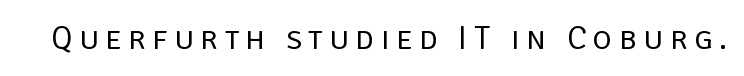
The image shows 33 px regular-weight sans-serif type, upright; set unusually wide letter spacing (+0.2 em), not underlined; low stroke contrast and a large x-height.
